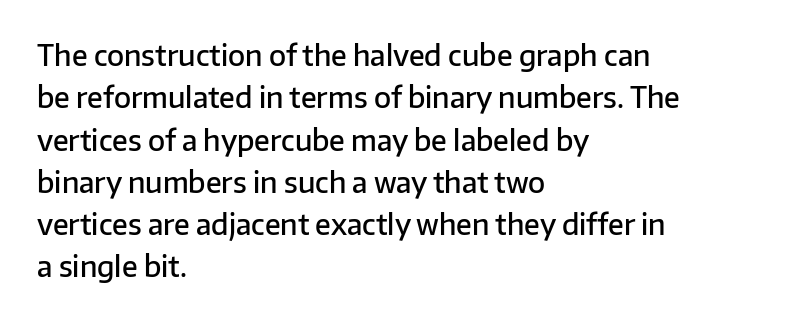
Q: Is the text bold? A: Semi-bold.
Q: Is the text italic (slanted)? A: No, it is upright.
Q: Is the typeface a serif or a sans-serif typeface? A: Sans-serif.
Q: Is the text underlined? A: No.
Q: How is the paragraph aligned? A: Left-aligned.
Q: Is the spacing between letters normal or unusually wide? A: Normal.
Q: Is the spacing between lines tight, normal or loose? A: Normal.
Q: Width (condensed, normal, or wide)? A: Normal.
Q: Stroke contrast? A: Low.
Q: x-height? A: Medium.
Q: Monospaced? A: No.
